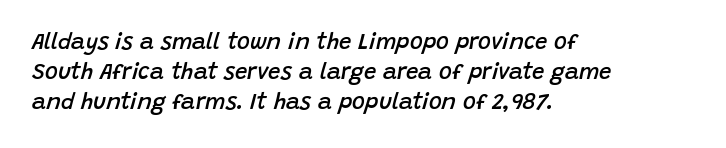
Q: Is the text bold? A: Semi-bold.
Q: Is the text italic (slanted)? A: Yes, it leans right by about 15 degrees.
Q: Is the text underlined? A: No.
Q: How is the paragraph aligned? A: Left-aligned.
Q: Is the spacing between letters normal or unusually wide? A: Normal.
Q: Is the spacing between lines tight, normal or loose? A: Normal.
